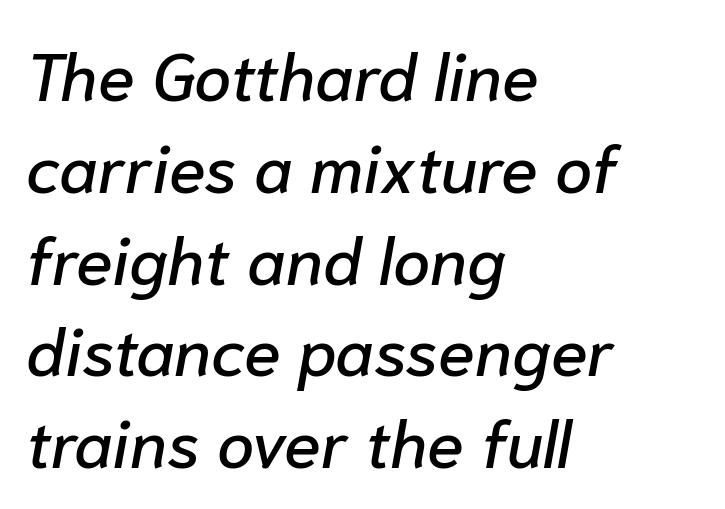
The image shows 67 px text type, italic (leaning right); set left-aligned, normal line spacing (1.37x), normal letter spacing, not underlined; low stroke contrast and a medium x-height.
